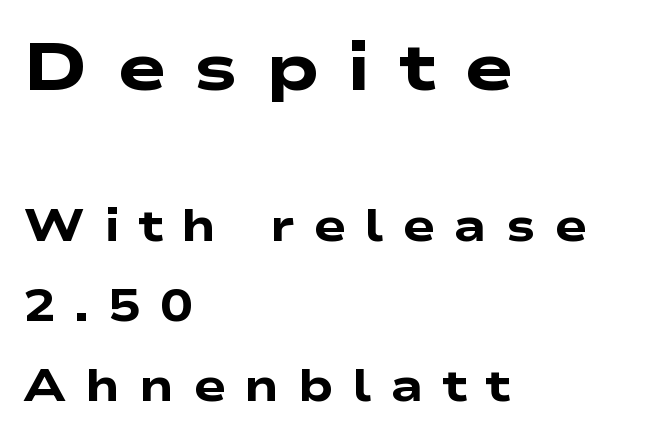
The image shows 66 px heavy, wide sans-serif type; set left-aligned, line spacing 1.82x, unusually wide letter spacing (+0.42 em), not underlined; the first (top) block is 1.5x larger; low stroke contrast and a medium x-height.
